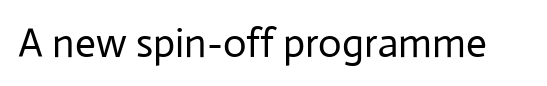
{"serif": "no", "italic": "no", "bold": "no", "weight": "regular", "width": "normal", "stroke_contrast": "low", "x_height": "medium", "monospaced": "no", "underline": "no", "letter_spacing": "normal", "letter_spacing_em": 0.0, "glyph_px": 41}
